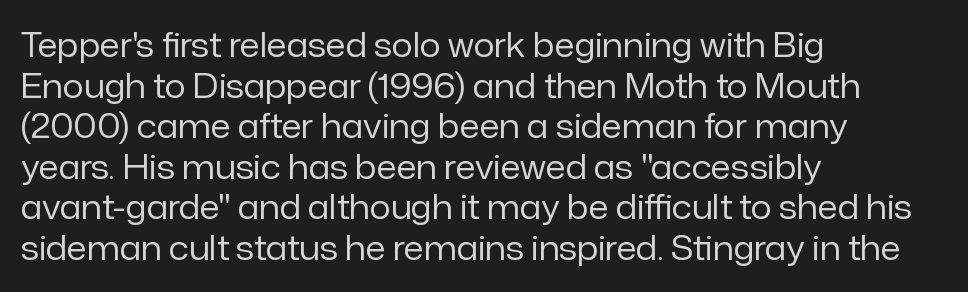
Every stem runs plumb, perpendicular to the baseline. Beneath every word, the page is bare. The weight would be labelled regular, book, light, or lighter still. The passage shown is typed in a proportional face where columns would drift. Stroke terminals: plain, sans-serif. Letter spacing: default.
